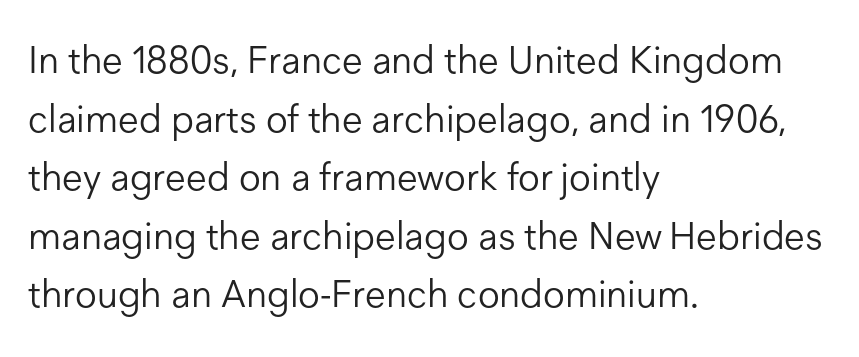
The image shows 38 px light sans-serif type, upright; set left-aligned, normal line spacing (1.54x), normal letter spacing, not underlined; low stroke contrast and a medium x-height.
